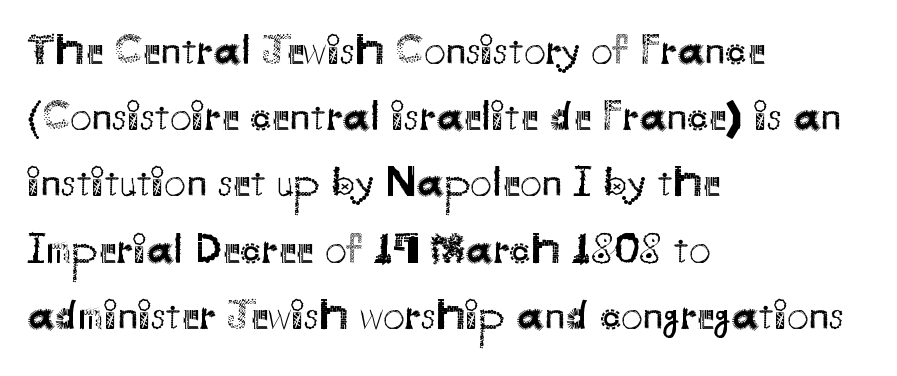
{"serif": "no", "italic": "no", "bold": "no", "weight": "regular", "width": "normal", "stroke_contrast": "medium", "x_height": "small", "monospaced": "no", "underline": "no", "align": "left", "line_spacing": "normal", "line_spacing_ratio": 1.54, "letter_spacing": "normal", "letter_spacing_em": 0.0, "glyph_px": 43}
